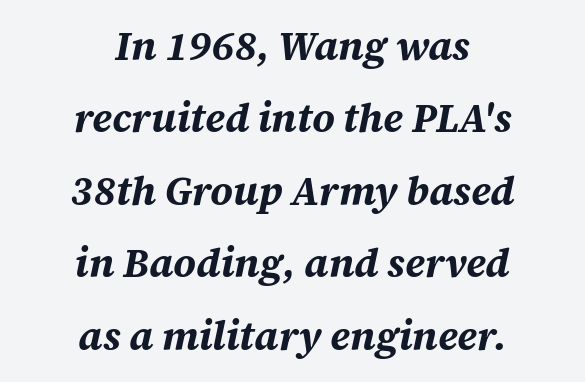
The image shows 40 px bold type, italic (leaning right); set centered, line spacing 1.81x, normal letter spacing, not underlined; medium stroke contrast and a large x-height.
